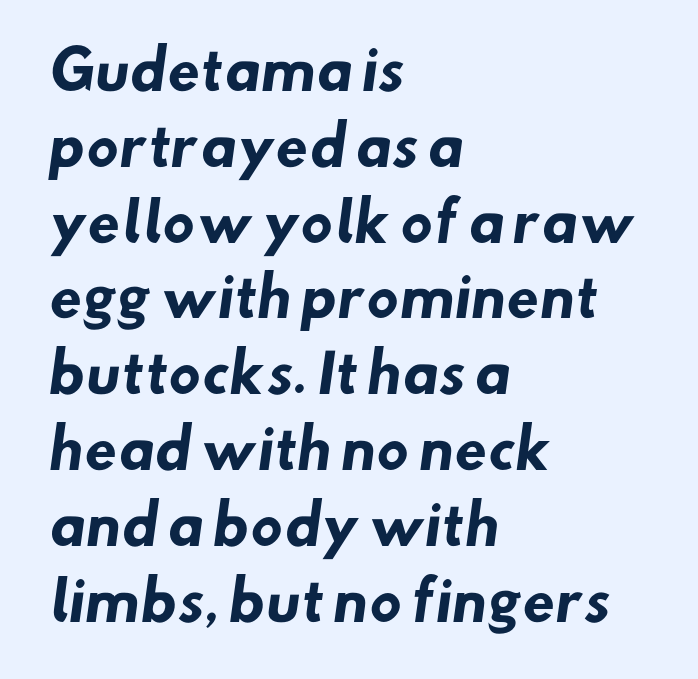
The image shows 53 px heavy sans-serif type; set left-aligned, normal line spacing (1.43x), normal letter spacing, not underlined; low stroke contrast and a small x-height.
